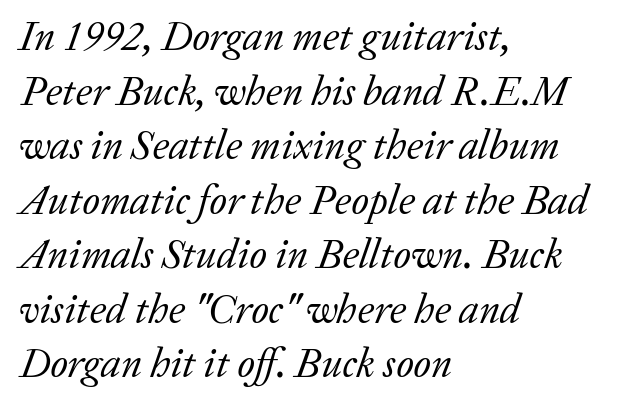
Q: Is the text bold? A: No.
Q: Is the text italic (slanted)? A: Yes, it leans right by about 20 degrees.
Q: Is the typeface a serif or a sans-serif typeface? A: Serif.
Q: Is the text underlined? A: No.
Q: How is the paragraph aligned? A: Left-aligned.
Q: Is the spacing between letters normal or unusually wide? A: Normal.
Q: Is the spacing between lines tight, normal or loose? A: Normal.
Q: Width (condensed, normal, or wide)? A: Normal.
Q: Stroke contrast? A: Low.
Q: x-height? A: Medium.
Q: Monospaced? A: No.
